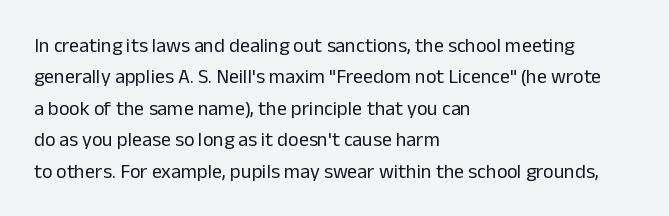
The image shows 20 px text type, upright; set left-aligned, normal line spacing (1.57x), normal letter spacing, not underlined.
